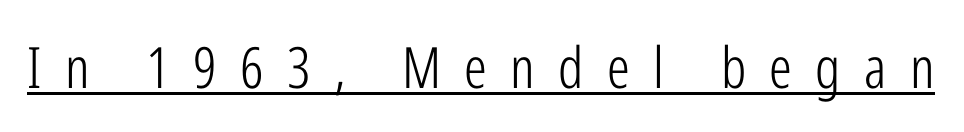
{"serif": "no", "italic": "no", "bold": "no", "weight": "light", "width": "condensed", "stroke_contrast": "low", "x_height": "medium", "monospaced": "no", "underline": "yes", "letter_spacing": "wide", "letter_spacing_em": 0.41, "glyph_px": 57}
